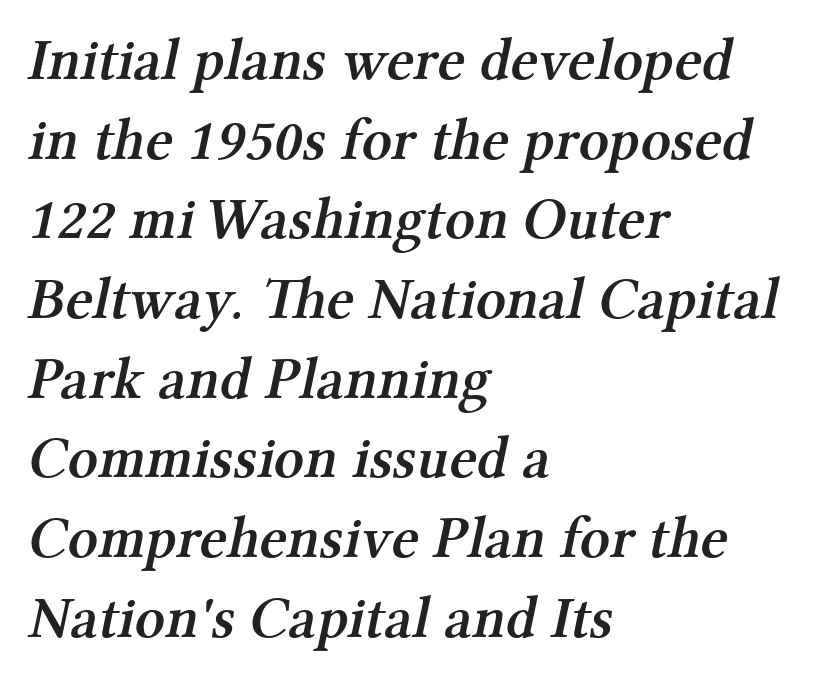
Q: Is the text bold? A: Semi-bold.
Q: Is the typeface a serif or a sans-serif typeface? A: Serif.
Q: Is the text underlined? A: No.
Q: How is the paragraph aligned? A: Left-aligned.
Q: Is the spacing between letters normal or unusually wide? A: Normal.
Q: Is the spacing between lines tight, normal or loose? A: Normal.
Q: Width (condensed, normal, or wide)? A: Normal.
Q: Stroke contrast? A: Medium.
Q: x-height? A: Medium.
Q: Monospaced? A: No.
